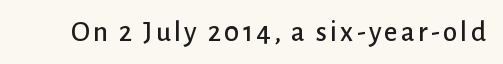
Q: Is the text italic (slanted)? A: No, it is upright.
Q: Is the typeface a serif or a sans-serif typeface? A: Sans-serif.
Q: Is the text underlined? A: No.
Q: Width (condensed, normal, or wide)? A: Normal.
Q: Stroke contrast? A: Low.
Q: x-height? A: Medium.
Q: Monospaced? A: No.
